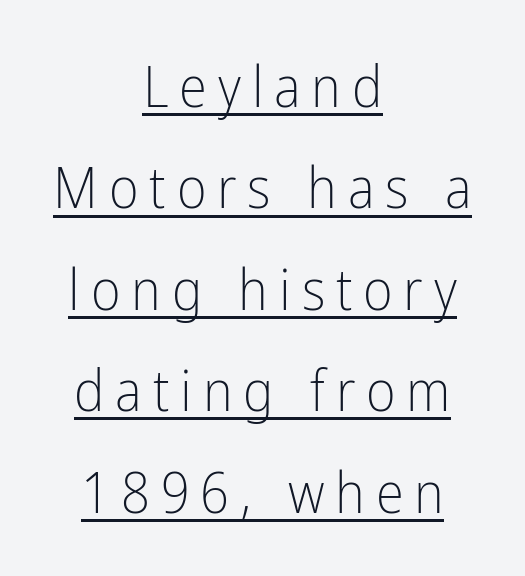
Q: Is the text bold? A: No.
Q: Is the text italic (slanted)? A: No, it is upright.
Q: Is the typeface a serif or a sans-serif typeface? A: Sans-serif.
Q: Is the text underlined? A: Yes.
Q: How is the paragraph aligned? A: Centered.
Q: Width (condensed, normal, or wide)? A: Condensed.
Q: Stroke contrast? A: Low.
Q: x-height? A: Medium.
Q: Monospaced? A: No.
